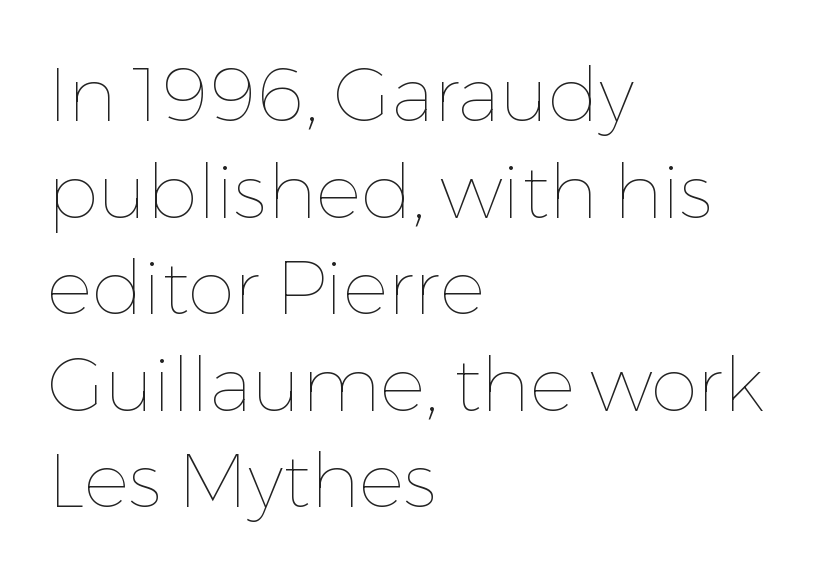
{"italic": "no", "bold": "no", "weight": "thin", "width": "normal", "stroke_contrast": "low", "x_height": "medium", "monospaced": "no", "underline": "no", "align": "left", "line_spacing": "normal", "line_spacing_ratio": 1.27, "letter_spacing": "normal", "letter_spacing_em": 0.0, "glyph_px": 76}
